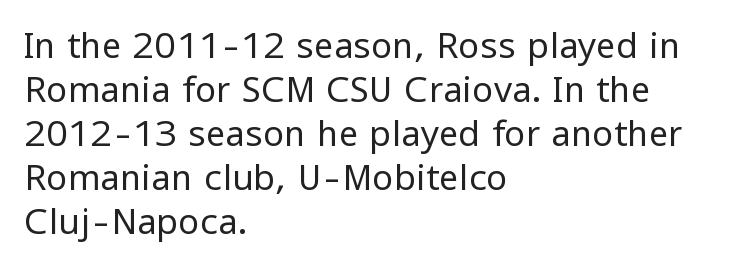
{"serif": "no", "italic": "no", "bold": "no", "weight": "regular", "width": "normal", "stroke_contrast": "low", "x_height": "medium", "monospaced": "no", "underline": "no", "align": "left", "line_spacing": "normal", "line_spacing_ratio": 1.26, "letter_spacing": "normal", "letter_spacing_em": 0.0, "glyph_px": 35}
